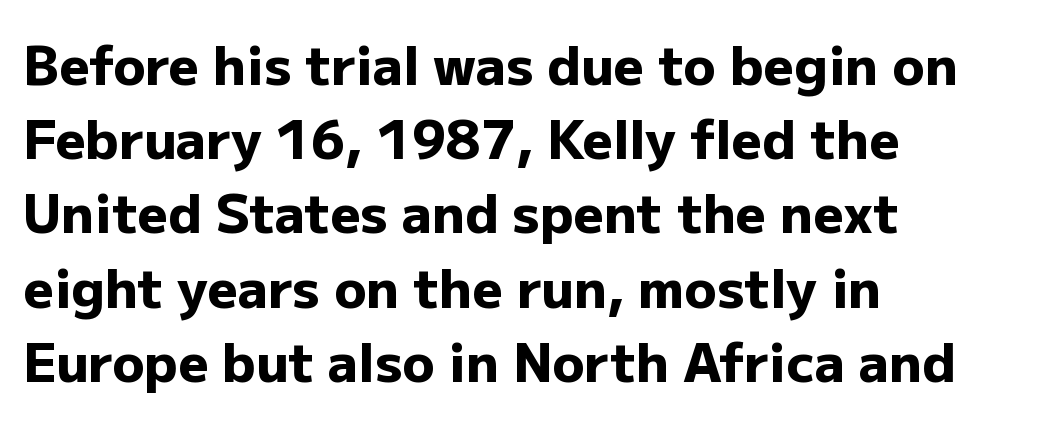
The image shows 53 px heavy sans-serif type, upright; set left-aligned, normal line spacing (1.4x), normal letter spacing, not underlined; low stroke contrast and a medium x-height.
